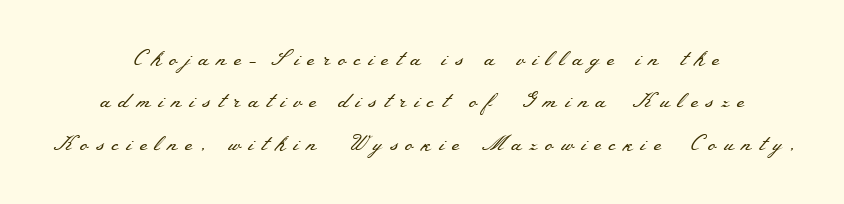
Q: Is the text bold? A: No.
Q: Is the text italic (slanted)? A: Yes.
Q: Is the text underlined? A: No.
Q: How is the paragraph aligned? A: Centered.
Q: Is the spacing between letters normal or unusually wide? A: Unusually wide.
Q: Is the spacing between lines tight, normal or loose? A: Loose.
